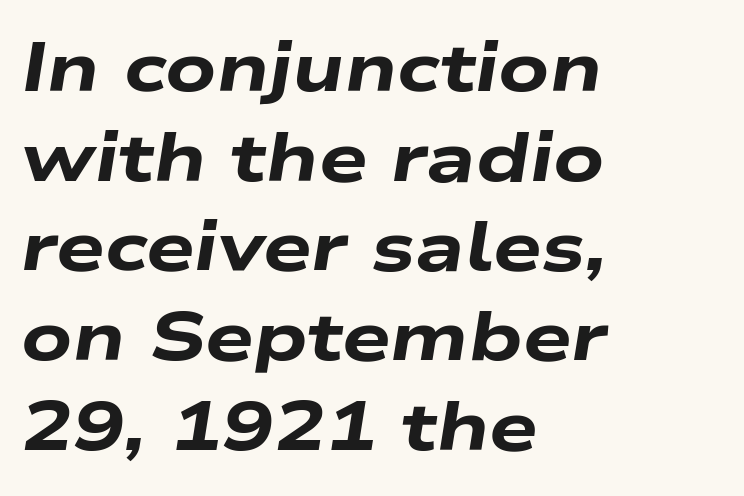
Q: Is the text bold? A: Yes.
Q: Is the text italic (slanted)? A: Yes, it leans right by about 9 degrees.
Q: Is the text underlined? A: No.
Q: How is the paragraph aligned? A: Left-aligned.
Q: Is the spacing between letters normal or unusually wide? A: Normal.
Q: Is the spacing between lines tight, normal or loose? A: Normal.
Q: Width (condensed, normal, or wide)? A: Wide.
Q: Stroke contrast? A: Low.
Q: x-height? A: Medium.
Q: Monospaced? A: No.
